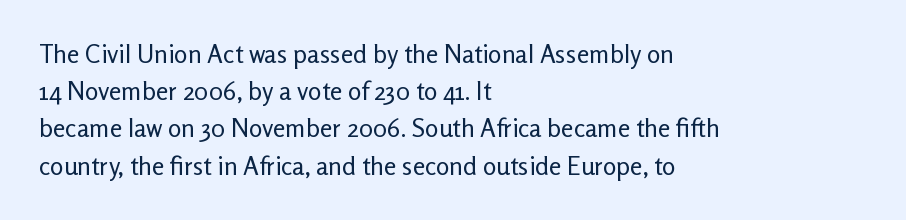
The image shows 25 px text type, upright; set left-aligned, normal line spacing (1.49x), normal letter spacing, not underlined.
